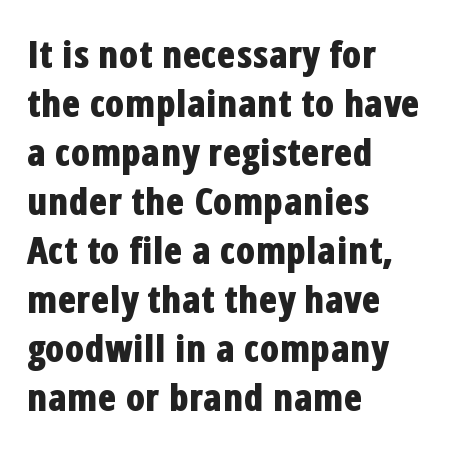
{"serif": "no", "italic": "no", "bold": "yes", "weight": "bold", "width": "condensed", "stroke_contrast": "low", "x_height": "medium", "monospaced": "no", "underline": "no", "align": "left", "line_spacing": "normal", "line_spacing_ratio": 1.29, "letter_spacing": "normal", "letter_spacing_em": 0.0, "glyph_px": 38}
